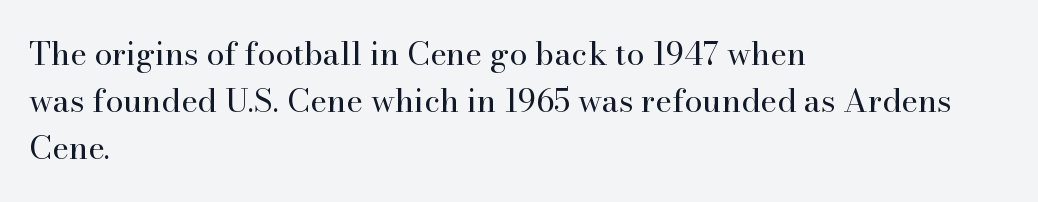
These lines are rendered in a variable-pitch font. No word sits above an underline. Students, observe: this is what conventionally led text looks like. A serif font was chosen for this passage. You can tell it's not italic because the verticals are truly vertical.
